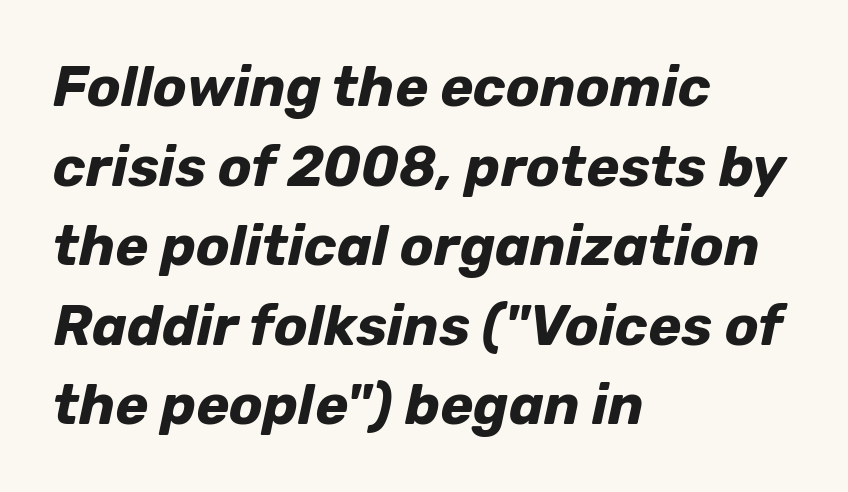
The image shows 56 px bold type, italic (leaning right); set left-aligned, normal line spacing (1.42x), normal letter spacing, not underlined; low stroke contrast and a medium x-height.
